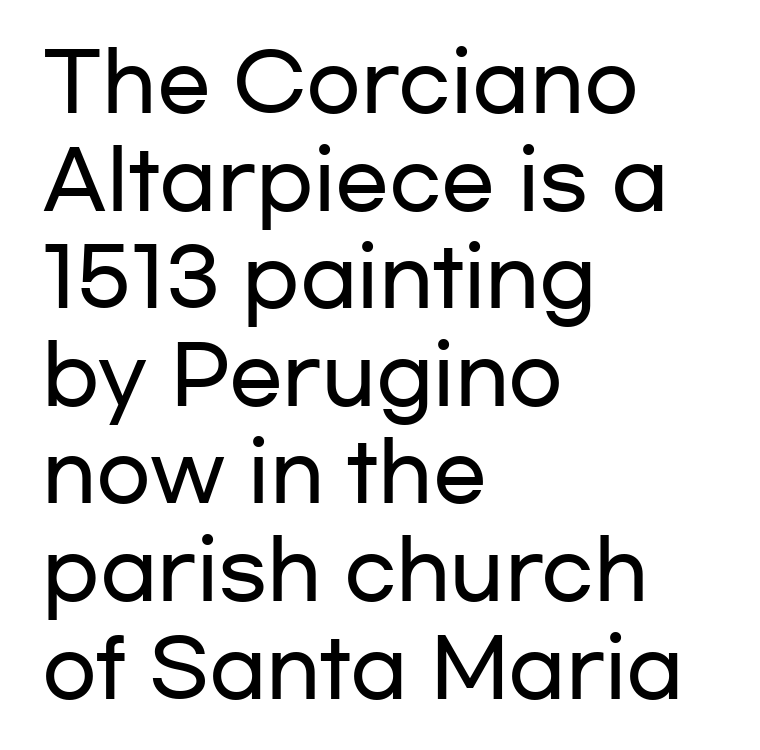
The image shows 80 px wide sans-serif type, upright; set left-aligned, line spacing 1.22x, normal letter spacing, not underlined; low stroke contrast and a medium x-height.
